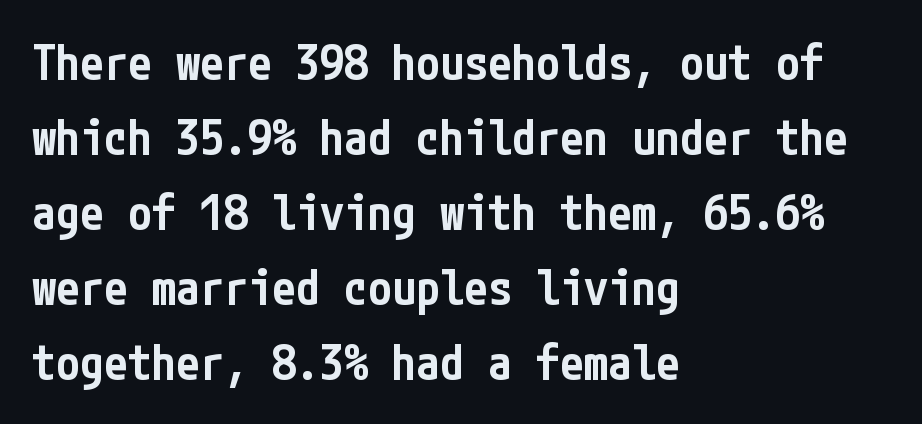
The image shows 48 px semibold, condensed sans-serif type, upright; set left-aligned, normal line spacing (1.56x), normal letter spacing, not underlined; low stroke contrast and a medium x-height.
